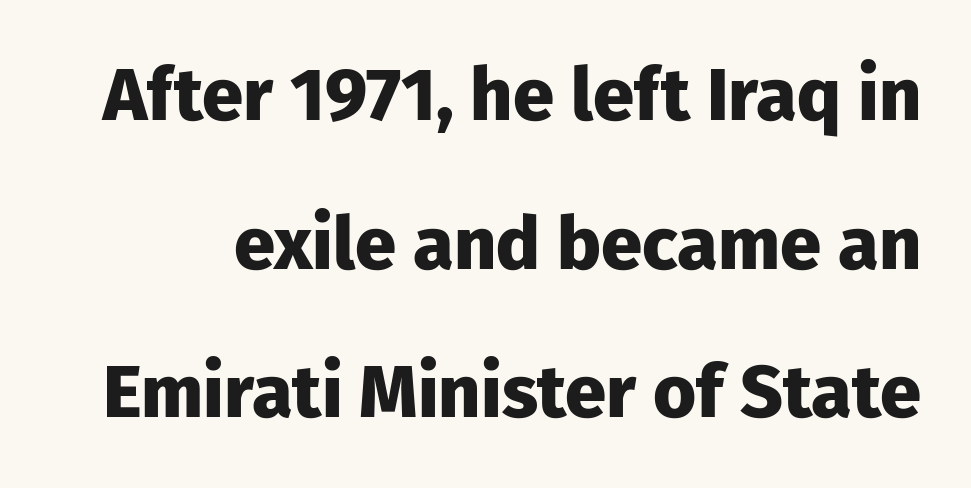
{"serif": "no", "italic": "no", "bold": "yes", "weight": "heavy", "width": "normal", "stroke_contrast": "low", "x_height": "medium", "monospaced": "no", "underline": "no", "line_spacing": "loose", "line_spacing_ratio": 2.01, "letter_spacing": "normal", "letter_spacing_em": 0.0, "glyph_px": 74}
